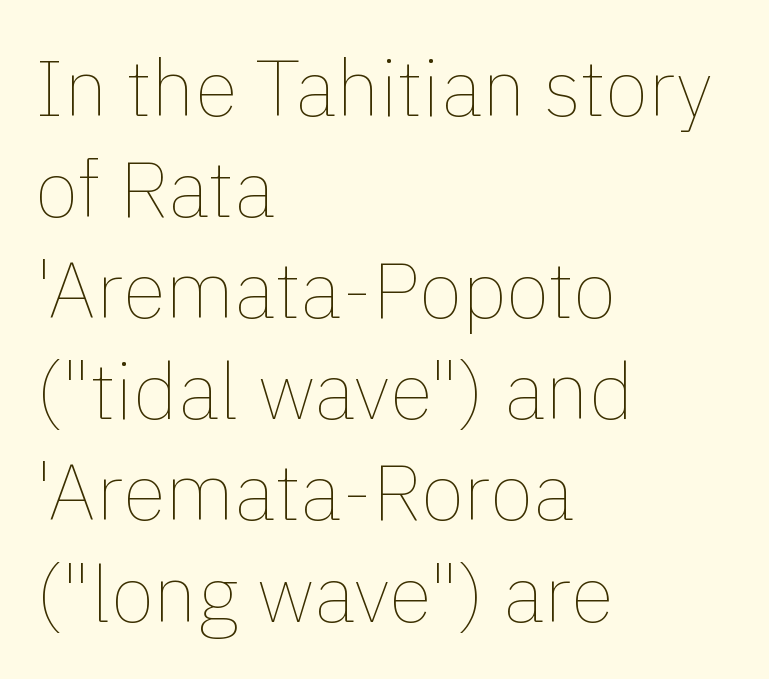
No heavy texture on the line: the type isn't bold. The rendering uses natural spacing where letterforms have individual widths. The specimen omits any rule beneath the text block's lines. Quick note: interline space is typical. This sample is left-justified, so line endings fall wherever the words run out.
